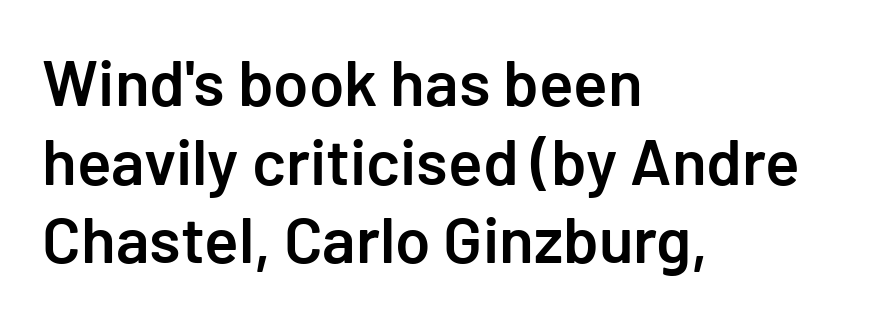
Glyph-to-glyph distance matches everyday printed text. Regarding serifs, this sample does without them. No italicization has been applied; the sample stays upright. The ragged edge is on the right, which tells us the setting is flush left. Typographic density is moderately raised because the face is semibold. The gap between lines stays unmarked.
